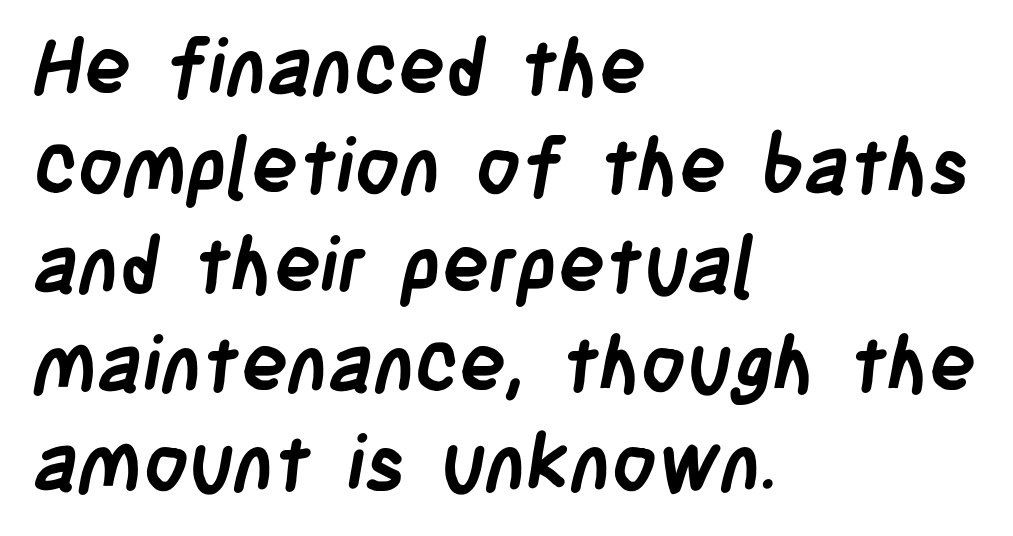
Q: Is the text bold? A: Yes.
Q: Is the typeface a serif or a sans-serif typeface? A: Sans-serif.
Q: Is the text underlined? A: No.
Q: How is the paragraph aligned? A: Left-aligned.
Q: Is the spacing between letters normal or unusually wide? A: Normal.
Q: Is the spacing between lines tight, normal or loose? A: Normal.
Q: Width (condensed, normal, or wide)? A: Condensed.
Q: Stroke contrast? A: Low.
Q: x-height? A: Large.
Q: Monospaced? A: No.
